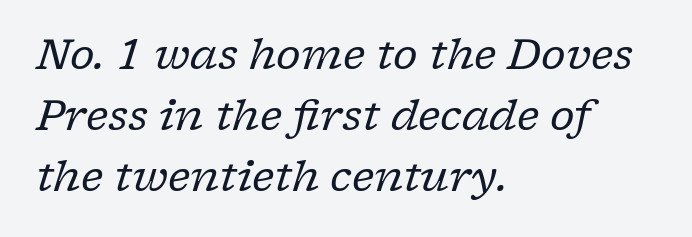
The image shows 42 px regular-weight serif type, italic (leaning right); set left-aligned, normal line spacing (1.45x), normal letter spacing, not underlined; low stroke contrast and a medium x-height.
